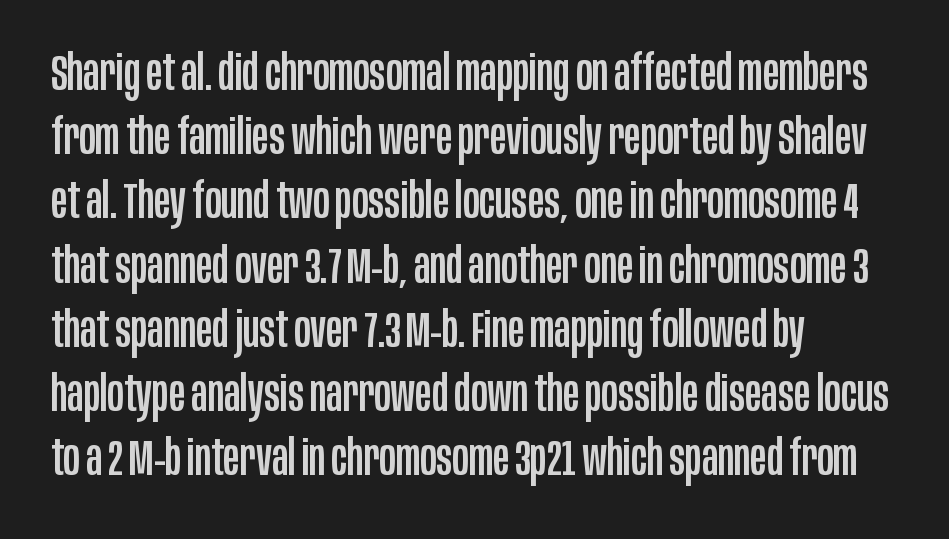
Descender tails drop into unmarked territory. Horizontally, the lines are justified to the leading edge only. How would I describe the line gaps? Plain and ordinary. A typesetter would call this proportional, since set widths differ per character.
